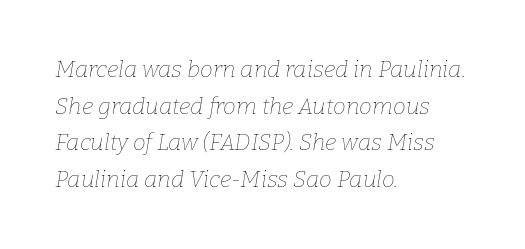
{"italic": "yes", "lean": "right", "slant_degrees": 9, "bold": "no", "underline": "no", "align": "left", "line_spacing": "normal", "line_spacing_ratio": 1.59, "letter_spacing": "normal", "letter_spacing_em": 0.0, "glyph_px": 23}
